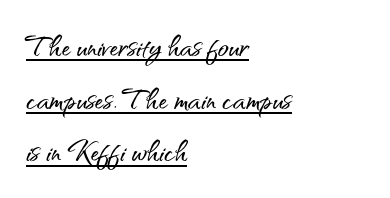
{"serif": "no", "width": "normal", "stroke_contrast": "medium", "x_height": "small", "monospaced": "no", "underline": "yes", "align": "left", "line_spacing": "normal", "line_spacing_ratio": 1.46, "letter_spacing": "normal", "letter_spacing_em": 0.0, "glyph_px": 36}
